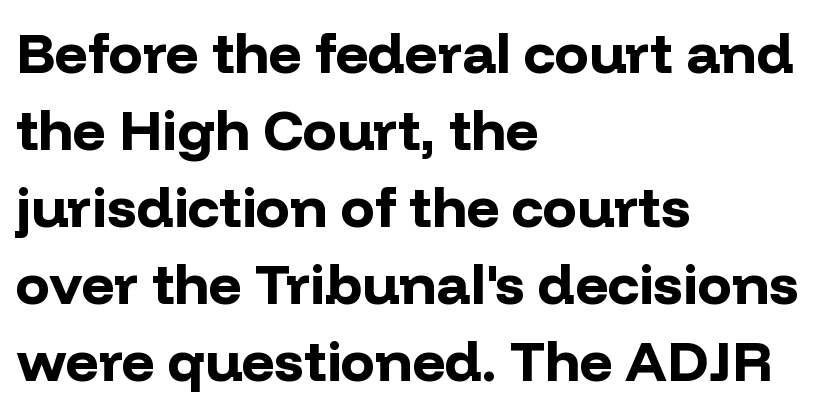
Q: Is the text bold? A: Yes.
Q: Is the text italic (slanted)? A: No, it is upright.
Q: Is the typeface a serif or a sans-serif typeface? A: Sans-serif.
Q: Is the text underlined? A: No.
Q: How is the paragraph aligned? A: Left-aligned.
Q: Is the spacing between letters normal or unusually wide? A: Normal.
Q: Is the spacing between lines tight, normal or loose? A: Normal.
Q: Width (condensed, normal, or wide)? A: Normal.
Q: Stroke contrast? A: Low.
Q: x-height? A: Medium.
Q: Monospaced? A: No.
